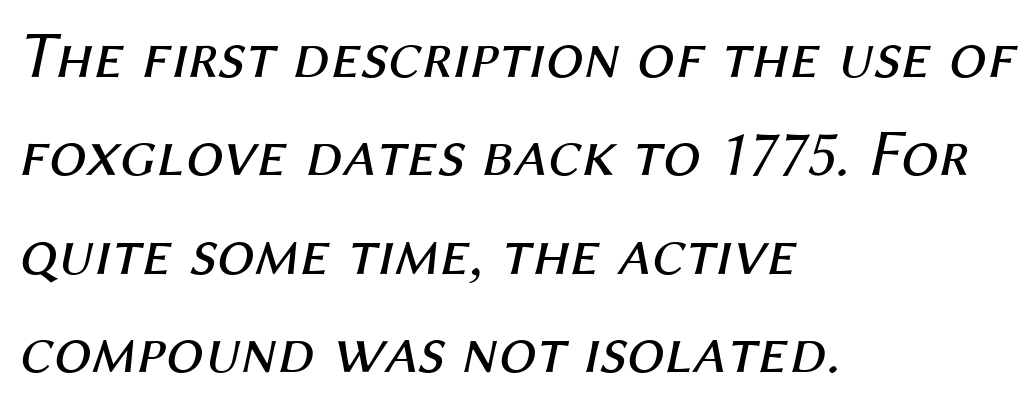
Type without underlining. This sample is left-justified, so line endings fall wherever the words run out. Is the type heavy? It reads as light-to-regular instead. Do the characters align in a grid? No, the font is proportional. Tracking value appears to be zero — textbook default spacing. What's the leading like? Ordinary, nothing unusual.
